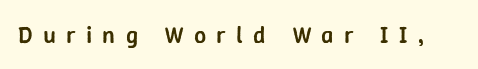
The type is letterspaced generously, with wide tracking. The string is rendered with underlining switched off. The face used here is a semibold: visibly heavier than regular, lighter than bold. Characters remain perfectly vertical along every line.
